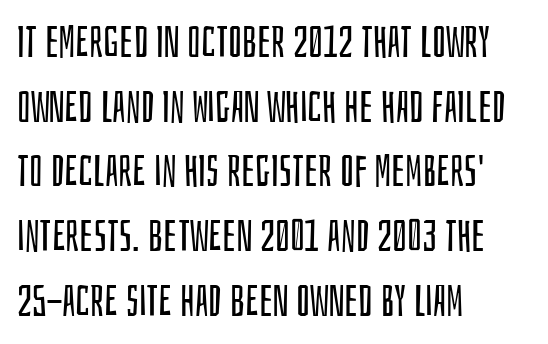
Q: Is the text bold? A: No.
Q: Is the text italic (slanted)? A: No, it is upright.
Q: Is the typeface a serif or a sans-serif typeface? A: Sans-serif.
Q: Is the text underlined? A: No.
Q: How is the paragraph aligned? A: Left-aligned.
Q: Is the spacing between letters normal or unusually wide? A: Normal.
Q: Is the spacing between lines tight, normal or loose? A: Normal.
Q: Width (condensed, normal, or wide)? A: Condensed.
Q: Stroke contrast? A: Low.
Q: x-height? A: Large.
Q: Monospaced? A: No.
